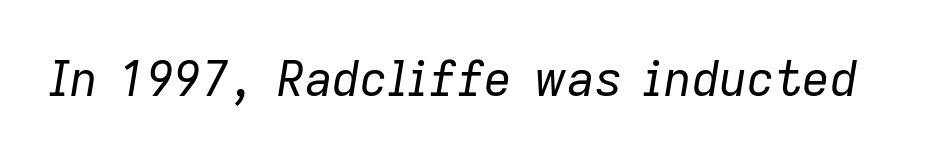
{"italic": "yes", "lean": "right", "slant_degrees": 9, "bold": "no", "weight": "regular", "width": "normal", "stroke_contrast": "low", "x_height": "medium", "monospaced": "no", "underline": "no", "letter_spacing": "normal", "letter_spacing_em": 0.0, "glyph_px": 48}
